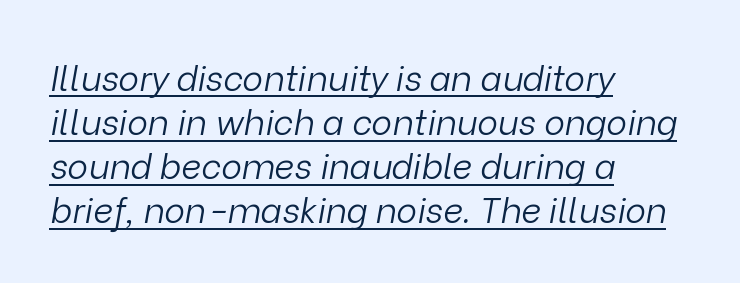
Q: Is the text bold? A: No.
Q: Is the text italic (slanted)? A: Yes, it leans right by about 9 degrees.
Q: Is the text underlined? A: Yes.
Q: How is the paragraph aligned? A: Left-aligned.
Q: Is the spacing between letters normal or unusually wide? A: Normal.
Q: Is the spacing between lines tight, normal or loose? A: Normal.
Q: Width (condensed, normal, or wide)? A: Normal.
Q: Stroke contrast? A: Low.
Q: x-height? A: Medium.
Q: Monospaced? A: No.
